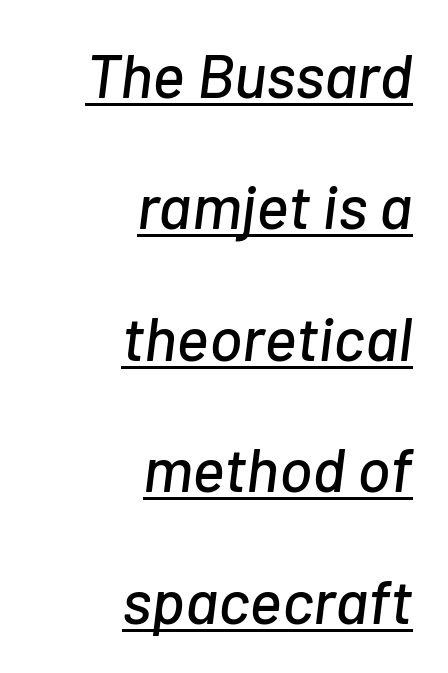
Q: Is the text italic (slanted)? A: Yes, it leans right by about 7 degrees.
Q: Is the text underlined? A: Yes.
Q: How is the paragraph aligned? A: Right-aligned.
Q: Is the spacing between letters normal or unusually wide? A: Normal.
Q: Is the spacing between lines tight, normal or loose? A: Loose.
Q: Width (condensed, normal, or wide)? A: Normal.
Q: Stroke contrast? A: Low.
Q: x-height? A: Medium.
Q: Monospaced? A: No.
